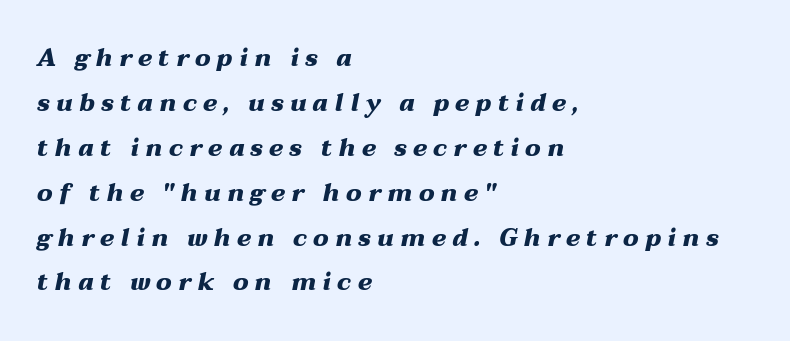
The image shows 24 px bold type, italic (leaning right); set left-aligned, line spacing 1.87x, unusually wide letter spacing (+0.26 em), not underlined.
